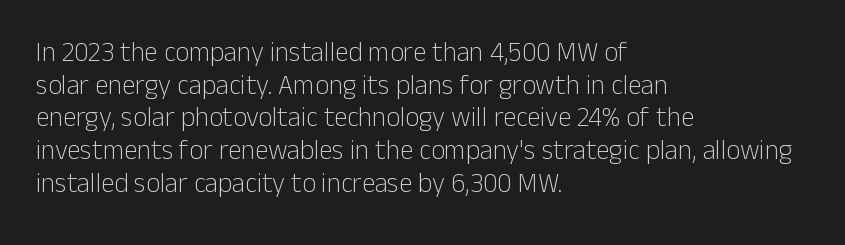
What stands out about the letter spacing? Nothing — it is the standard amount. This is not heavy type; no bold has been used. Just letters on the line, the space beneath them empty. Notice how the stems are strictly vertical — no italics here. This rendering uses left alignment, leaving the right contour irregular.
